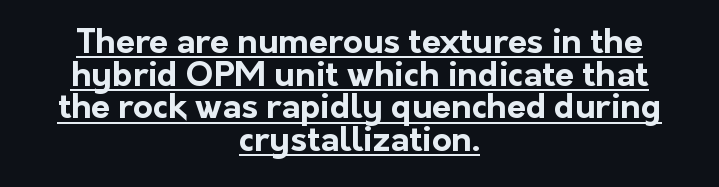
One glance says dense: line gaps are narrower than usual. The lines are quadded center. The rendering uses natural spacing where letterforms have individual widths. Each glyph is drawn with heavy, bold strokes.
